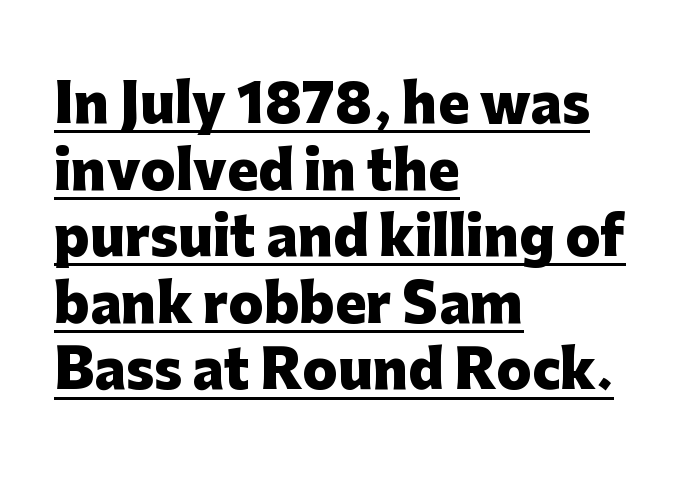
{"serif": "no", "italic": "no", "bold": "yes", "weight": "heavy", "width": "normal", "stroke_contrast": "low", "x_height": "medium", "monospaced": "no", "underline": "yes", "align": "left", "line_spacing": "normal", "line_spacing_ratio": 1.28, "letter_spacing": "normal", "letter_spacing_em": 0.0, "glyph_px": 52}
